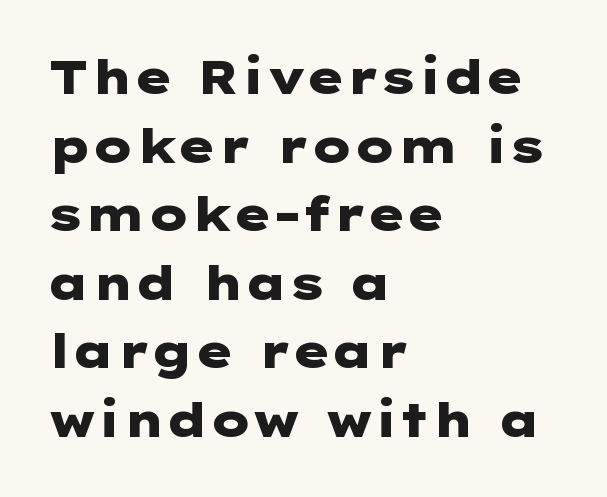
The image shows 47 px heavy, wide sans-serif type, upright; set left-aligned, normal line spacing (1.46x), normal letter spacing, not underlined; low stroke contrast and a medium x-height.
